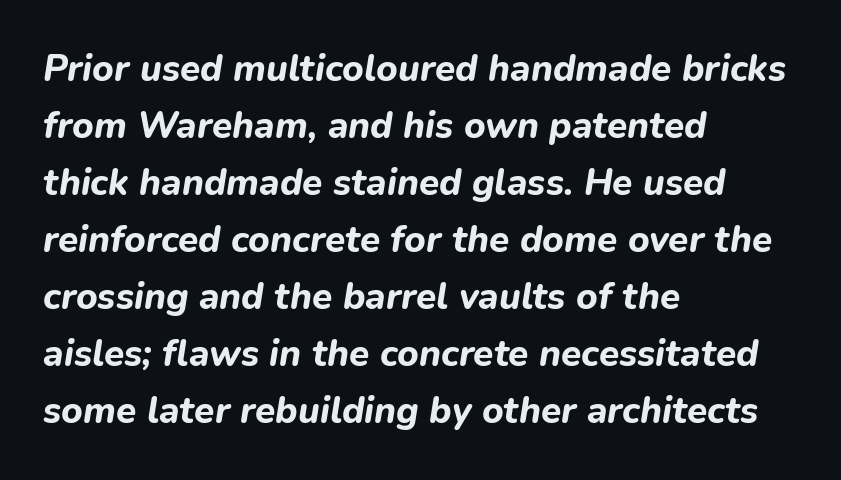
{"italic": "yes", "lean": "right", "slant_degrees": 9, "bold": "yes", "weight": "bold", "width": "normal", "stroke_contrast": "low", "x_height": "medium", "monospaced": "no", "underline": "no", "align": "left", "line_spacing": "normal", "line_spacing_ratio": 1.54, "letter_spacing": "normal", "letter_spacing_em": 0.0, "glyph_px": 37}
